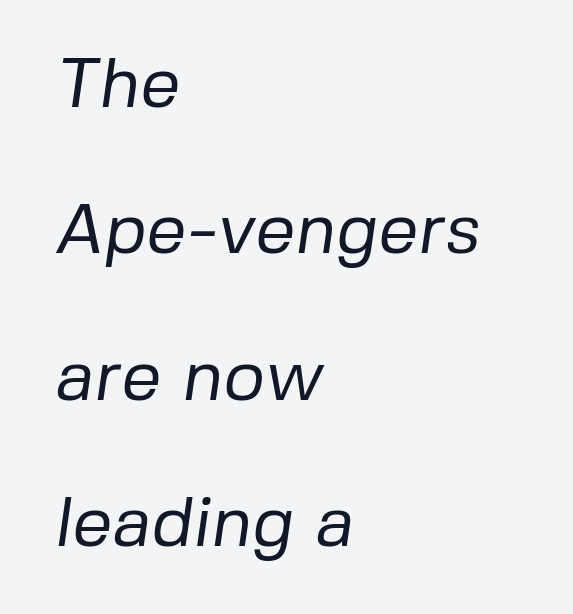
Line beginnings align vertically; line endings do not. The foot of each line stays bare and open. No heavy texture on the line: the type isn't bold. Honestly, the rows look like they've been pulled way apart.
